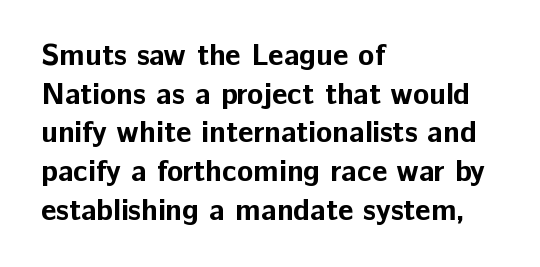
Q: Is the text bold? A: Yes.
Q: Is the text italic (slanted)? A: No, it is upright.
Q: Is the typeface a serif or a sans-serif typeface? A: Sans-serif.
Q: Is the text underlined? A: No.
Q: How is the paragraph aligned? A: Left-aligned.
Q: Is the spacing between letters normal or unusually wide? A: Normal.
Q: Is the spacing between lines tight, normal or loose? A: Normal.
Q: Width (condensed, normal, or wide)? A: Normal.
Q: Stroke contrast? A: Low.
Q: x-height? A: Medium.
Q: Monospaced? A: No.
